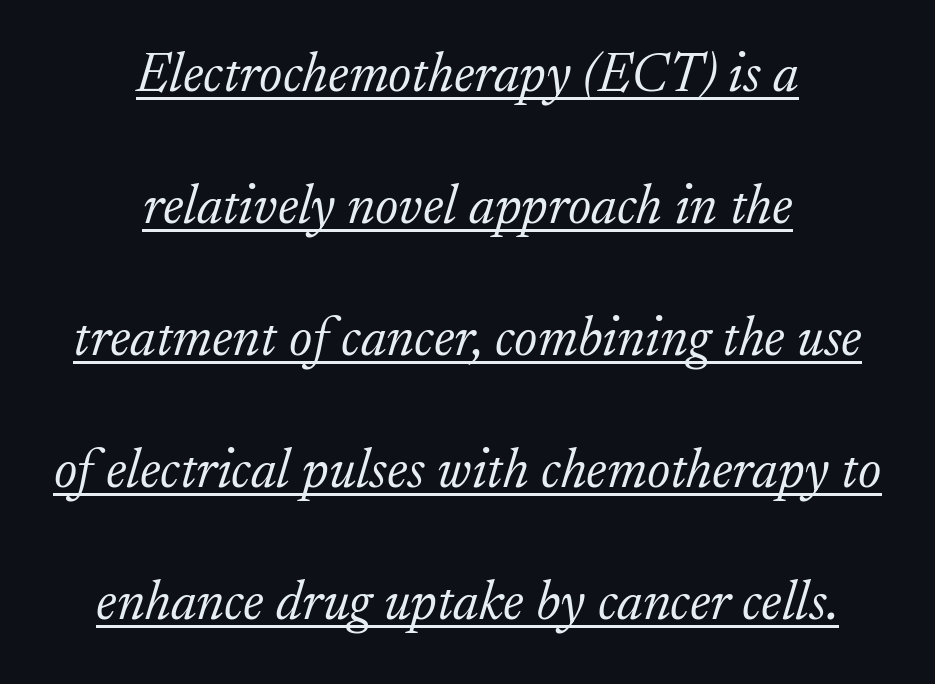
Q: Is the text bold? A: No.
Q: Is the text italic (slanted)? A: Yes, it leans right by about 17 degrees.
Q: Is the typeface a serif or a sans-serif typeface? A: Serif.
Q: Is the text underlined? A: Yes.
Q: How is the paragraph aligned? A: Centered.
Q: Is the spacing between letters normal or unusually wide? A: Normal.
Q: Is the spacing between lines tight, normal or loose? A: Loose.
Q: Width (condensed, normal, or wide)? A: Normal.
Q: Stroke contrast? A: Low.
Q: x-height? A: Small.
Q: Monospaced? A: No.
